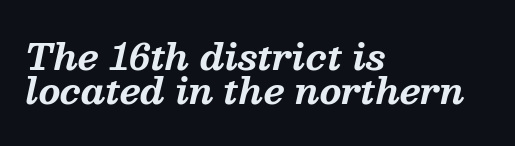
{"serif": "yes", "italic": "yes", "lean": "right", "slant_degrees": 13, "bold": "yes", "weight": "bold", "width": "normal", "stroke_contrast": "medium", "x_height": "medium", "monospaced": "no", "underline": "no", "align": "left", "line_spacing": "tight", "line_spacing_ratio": 0.98, "letter_spacing": "normal", "letter_spacing_em": 0.0, "glyph_px": 35}
